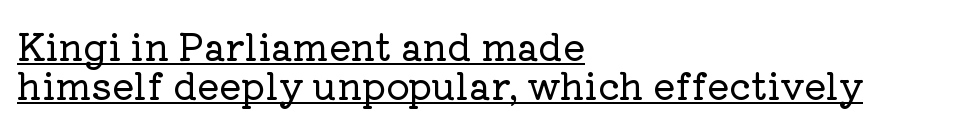
Q: Is the text italic (slanted)? A: No, it is upright.
Q: Is the typeface a serif or a sans-serif typeface? A: Serif.
Q: Is the text underlined? A: Yes.
Q: How is the paragraph aligned? A: Left-aligned.
Q: Is the spacing between letters normal or unusually wide? A: Normal.
Q: Is the spacing between lines tight, normal or loose? A: Tight.
Q: Width (condensed, normal, or wide)? A: Normal.
Q: Stroke contrast? A: Low.
Q: x-height? A: Medium.
Q: Monospaced? A: No.
